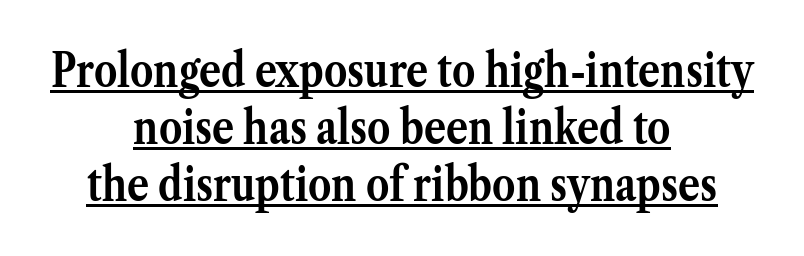
Q: Is the text bold? A: Yes.
Q: Is the text italic (slanted)? A: No, it is upright.
Q: Is the typeface a serif or a sans-serif typeface? A: Serif.
Q: Is the text underlined? A: Yes.
Q: How is the paragraph aligned? A: Centered.
Q: Is the spacing between letters normal or unusually wide? A: Normal.
Q: Width (condensed, normal, or wide)? A: Normal.
Q: Stroke contrast? A: Medium.
Q: x-height? A: Medium.
Q: Monospaced? A: No.
